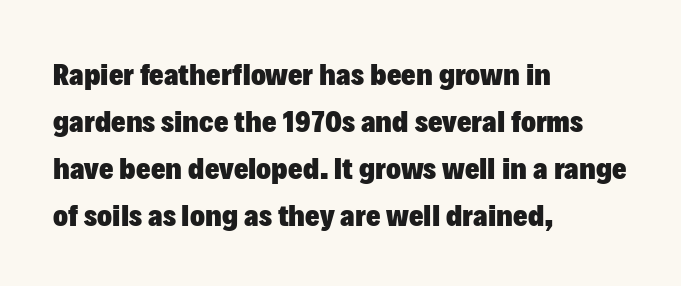
{"serif": "no", "italic": "no", "bold": "yes", "weight": "heavy", "width": "normal", "stroke_contrast": "low", "x_height": "medium", "monospaced": "no", "underline": "no", "align": "left", "line_spacing": "normal", "line_spacing_ratio": 1.52, "letter_spacing": "normal", "letter_spacing_em": 0.0, "glyph_px": 31}
